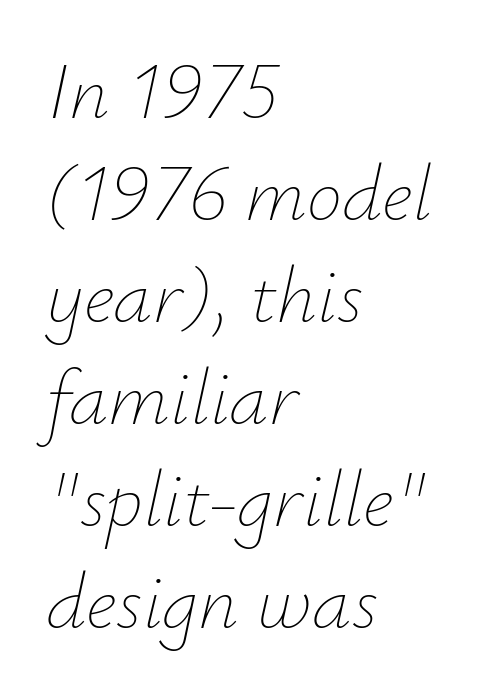
The image shows 79 px thin type, italic (leaning right); set left-aligned, normal line spacing (1.29x), normal letter spacing, not underlined; low stroke contrast and a small x-height.
